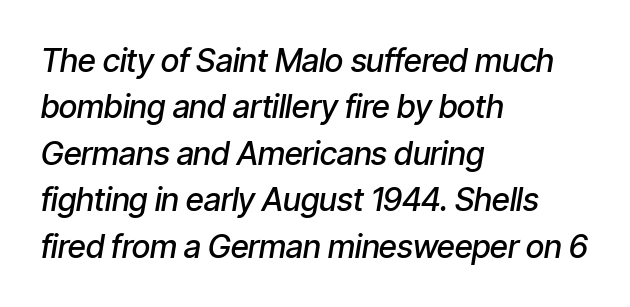
{"italic": "yes", "lean": "right", "slant_degrees": 9, "bold": "semi", "weight": "semibold", "width": "condensed", "stroke_contrast": "low", "x_height": "medium", "monospaced": "no", "underline": "no", "align": "left", "line_spacing": "normal", "line_spacing_ratio": 1.45, "letter_spacing": "normal", "letter_spacing_em": 0.0, "glyph_px": 32}
